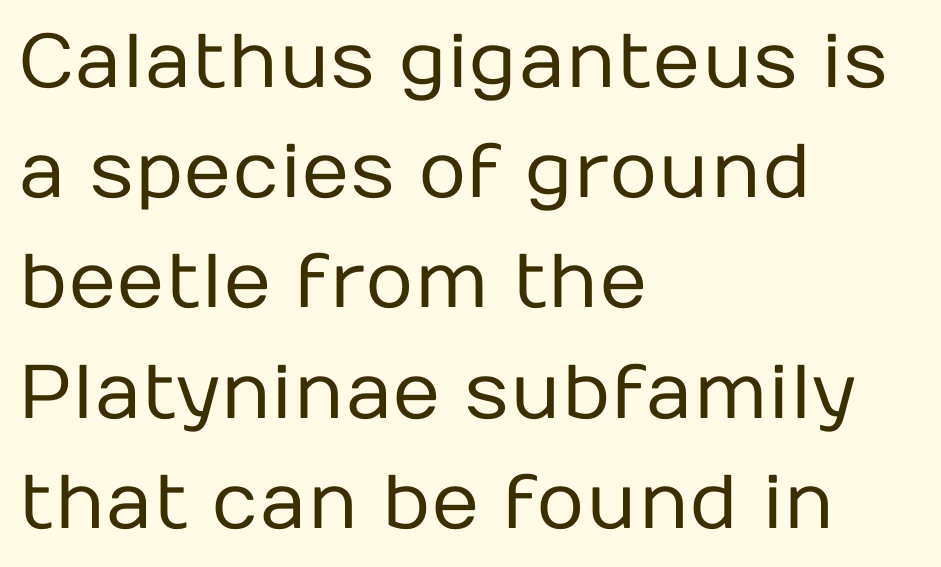
Q: Is the text bold? A: No.
Q: Is the text italic (slanted)? A: No, it is upright.
Q: Is the typeface a serif or a sans-serif typeface? A: Sans-serif.
Q: Is the text underlined? A: No.
Q: How is the paragraph aligned? A: Left-aligned.
Q: Is the spacing between letters normal or unusually wide? A: Normal.
Q: Is the spacing between lines tight, normal or loose? A: Normal.
Q: Width (condensed, normal, or wide)? A: Normal.
Q: Stroke contrast? A: Low.
Q: x-height? A: Medium.
Q: Monospaced? A: No.
